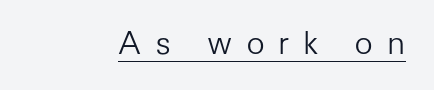
Q: Is the text bold? A: No.
Q: Is the text italic (slanted)? A: No, it is upright.
Q: Is the typeface a serif or a sans-serif typeface? A: Sans-serif.
Q: Is the text underlined? A: Yes.
Q: Is the spacing between letters normal or unusually wide? A: Unusually wide.
Q: Width (condensed, normal, or wide)? A: Normal.
Q: Stroke contrast? A: Low.
Q: x-height? A: Medium.
Q: Monospaced? A: No.
